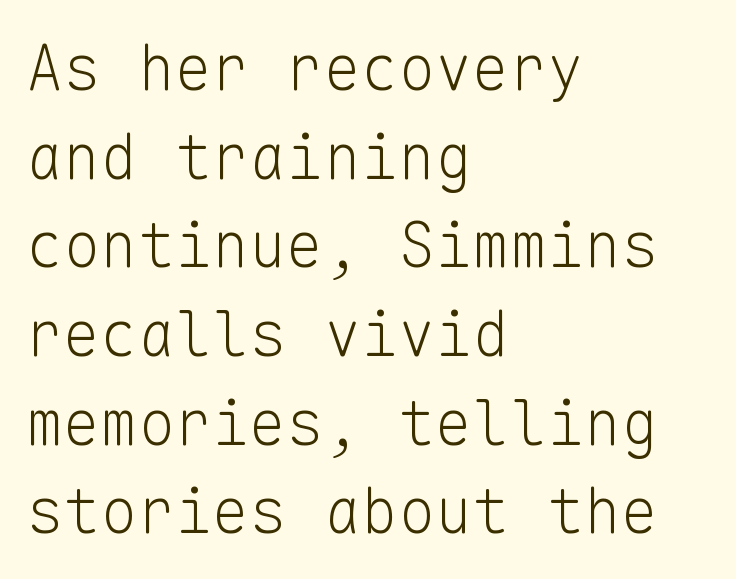
This sample has the even, mechanical cadence of fixed-width lettering. The font's upright variant was chosen for this text. Is the stroke heavy? The answer is a plain regular-or-lighter. A typesetter would call this leading conventional body-copy spacing. The rag falls on the right side of this text block. The passage shown has conventional tracking throughout.
